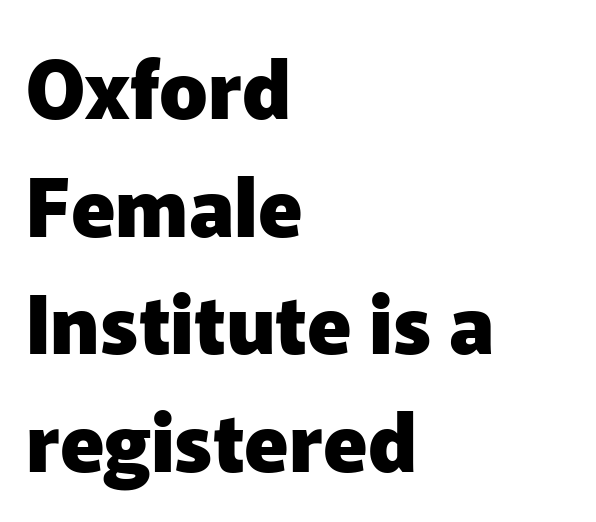
The image shows 80 px heavy sans-serif type, upright; set left-aligned, normal line spacing (1.47x), normal letter spacing, not underlined; low stroke contrast and a medium x-height.
